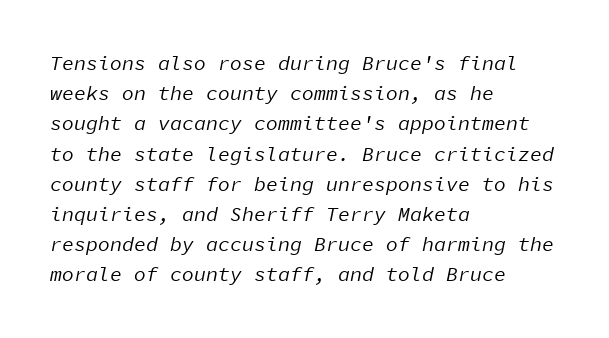
{"italic": "yes", "lean": "right", "slant_degrees": 11, "bold": "no", "underline": "no", "align": "left", "line_spacing": "normal", "line_spacing_ratio": 1.51, "letter_spacing": "normal", "letter_spacing_em": 0.0, "glyph_px": 20}
